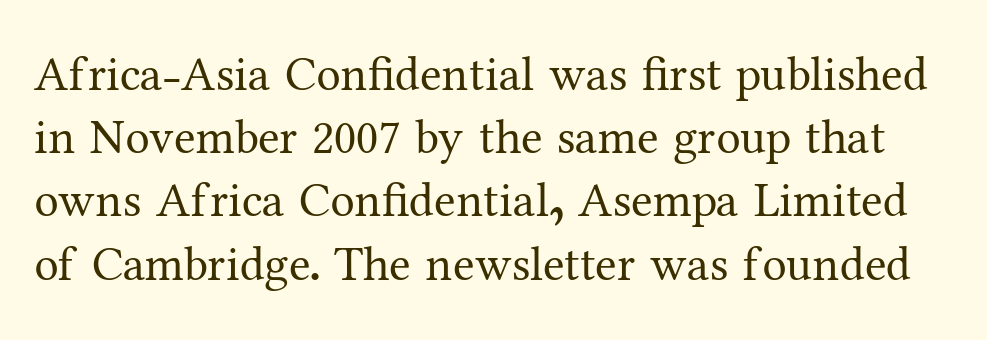
The image shows 49 px regular-weight serif type, upright; set normal line spacing (1.29x), normal letter spacing, not underlined; medium stroke contrast and a medium x-height.
